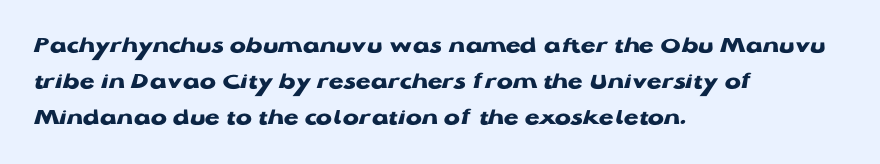
Q: Is the text bold? A: Yes.
Q: Is the text italic (slanted)? A: No, it is upright.
Q: Is the text underlined? A: No.
Q: How is the paragraph aligned? A: Left-aligned.
Q: Is the spacing between letters normal or unusually wide? A: Normal.
Q: Is the spacing between lines tight, normal or loose? A: Normal.
